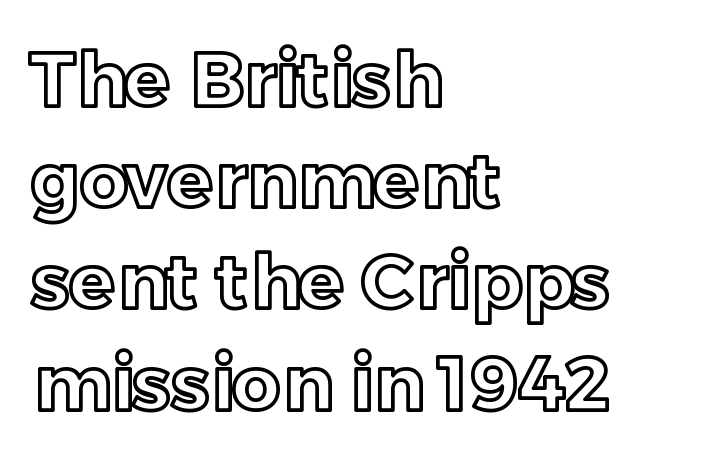
The zone under the glyphs is completely vacant. The text block is weighted toward the left margin, trailing off unevenly rightward. Tall strokes in this sample are plumb rather than angled. This rendering leaves character spacing at its baseline value. Interline gaps are of average width in this sample.
